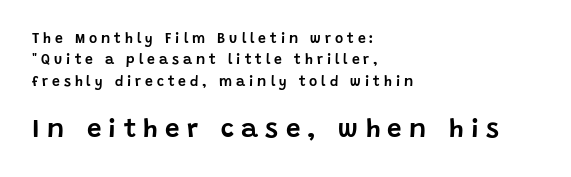
The image shows 26 px text type, upright; set left-aligned, normal line spacing (1.53x), unusually wide letter spacing (+0.28 em), not underlined; the second (bottom) block is 1.86x larger.
